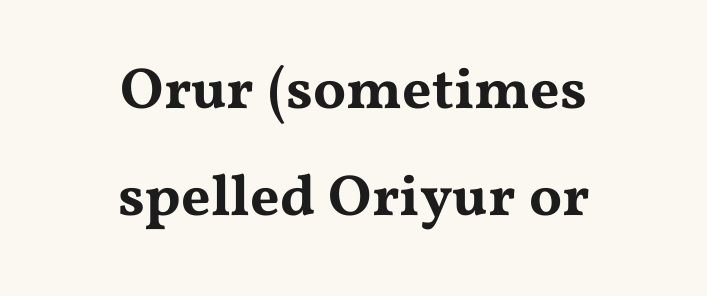
{"serif": "yes", "italic": "no", "width": "wide", "stroke_contrast": "medium", "x_height": "medium", "monospaced": "no", "underline": "no", "align": "center", "line_spacing_ratio": 1.85, "letter_spacing": "normal", "letter_spacing_em": 0.0, "glyph_px": 58}
